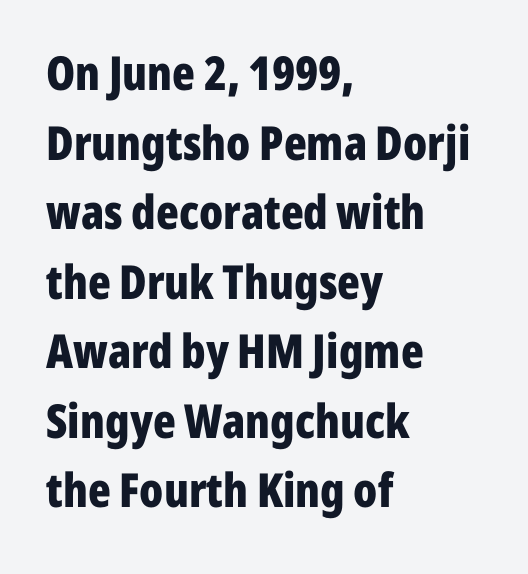
{"serif": "no", "italic": "no", "bold": "yes", "weight": "bold", "width": "condensed", "stroke_contrast": "low", "x_height": "medium", "monospaced": "no", "underline": "no", "align": "left", "line_spacing": "normal", "line_spacing_ratio": 1.48, "letter_spacing": "normal", "letter_spacing_em": 0.0, "glyph_px": 47}
